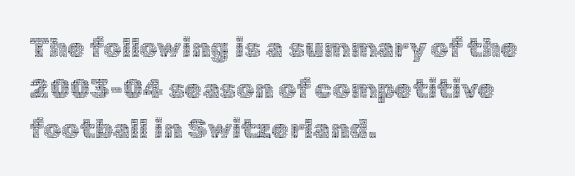
Rows of type keep a routine distance in the vertical direction. Varying glyph widths throughout — classic text-font behaviour. Stems and bowls with no extra thickness — not bold. Glance below the letters and you will spot only blank space. This sample uses plain, unmodified letter spacing. If you drew a line through each stem, it would be perfectly vertical.
